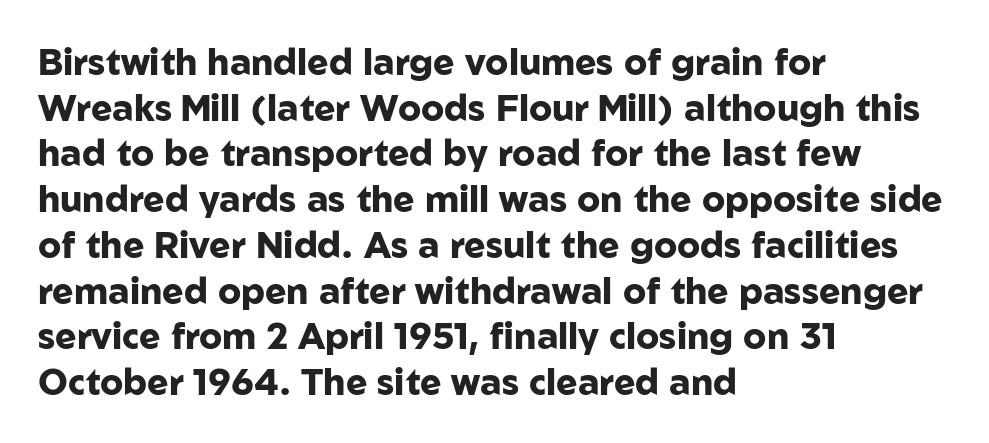
Q: Is the text bold? A: Yes.
Q: Is the text italic (slanted)? A: No, it is upright.
Q: Is the typeface a serif or a sans-serif typeface? A: Sans-serif.
Q: Is the text underlined? A: No.
Q: How is the paragraph aligned? A: Left-aligned.
Q: Is the spacing between letters normal or unusually wide? A: Normal.
Q: Is the spacing between lines tight, normal or loose? A: Normal.
Q: Width (condensed, normal, or wide)? A: Normal.
Q: Stroke contrast? A: Low.
Q: x-height? A: Medium.
Q: Monospaced? A: No.
